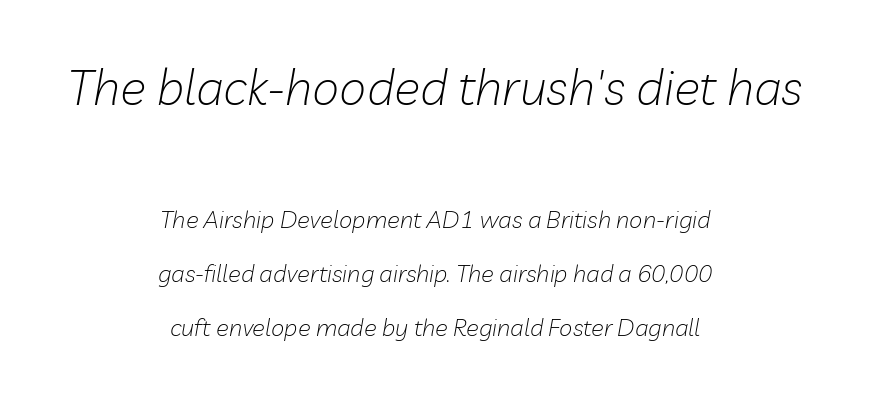
Varying glyph widths throughout — classic text-font behaviour. These lines were composed using italics. Visually the block forms a symmetrical silhouette, jagged on both flanks. The typesetting does not lean heavy: it is not bold. Look at the glyph heights: the upper group is clearly the bigger setting.
